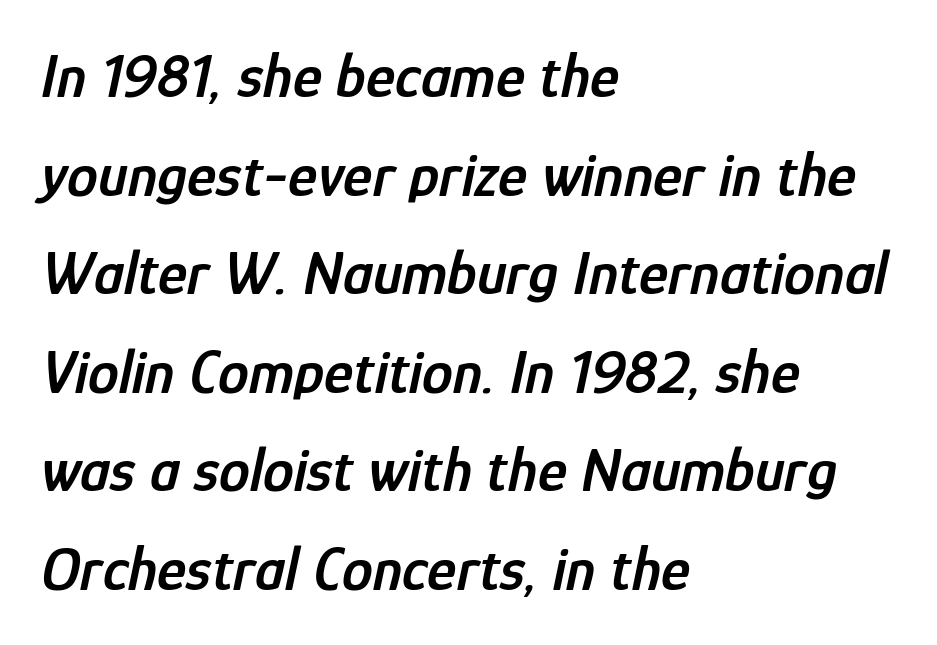
The letters advance in unequal steps, a hallmark of proportional type. The font's italic variant was chosen for this text. Casual observation: everything's shoved over to the left. The letters sit at their default tracking, neither squeezed nor spread. The glyphs are unaccompanied by any horizontal stroke below them.
